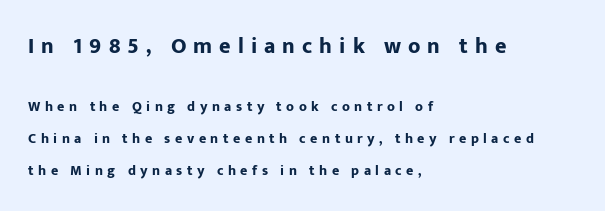
{"italic": "no", "bold": "yes", "underline": "no", "align": "left", "line_spacing": "loose", "line_spacing_ratio": 2.26, "letter_spacing": "wide", "letter_spacing_em": 0.32, "larger_block": "first", "size_ratio": 1.57, "glyph_px": 22}
